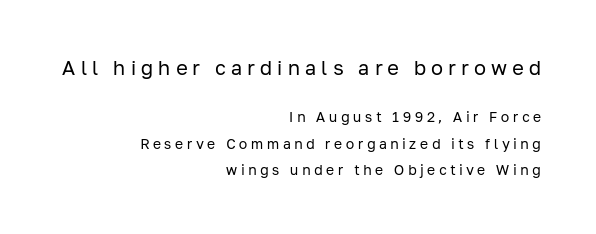
Q: Is the text bold? A: No.
Q: Is the text italic (slanted)? A: No, it is upright.
Q: Is the text underlined? A: No.
Q: How is the paragraph aligned? A: Right-aligned.
Q: Is the spacing between letters normal or unusually wide? A: Unusually wide.
Q: Which block of text is set in a larger size, the first (top) or the second (bottom)? A: The first (top) one.
